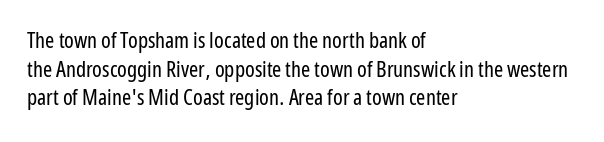
Q: Is the text bold? A: No.
Q: Is the text italic (slanted)? A: No, it is upright.
Q: Is the text underlined? A: No.
Q: How is the paragraph aligned? A: Left-aligned.
Q: Is the spacing between letters normal or unusually wide? A: Normal.
Q: Is the spacing between lines tight, normal or loose? A: Normal.
